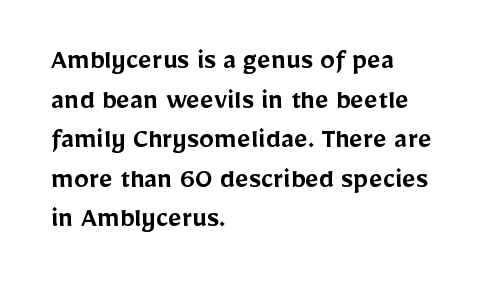
The image shows 30 px semibold sans-serif type, upright; set left-aligned, normal line spacing (1.32x), normal letter spacing, not underlined; low stroke contrast and a medium x-height.
